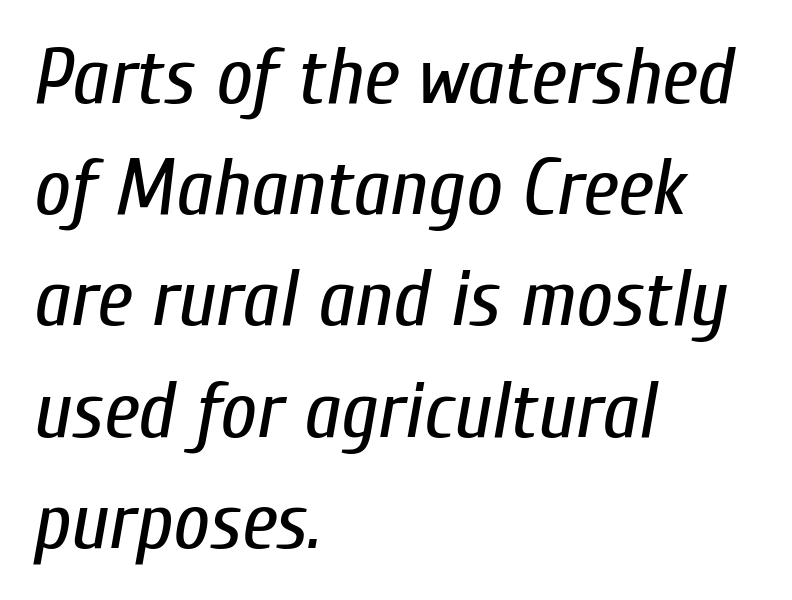
Q: Is the text bold? A: No.
Q: Is the text italic (slanted)? A: Yes, it leans right by about 10 degrees.
Q: Is the text underlined? A: No.
Q: How is the paragraph aligned? A: Left-aligned.
Q: Is the spacing between letters normal or unusually wide? A: Normal.
Q: Is the spacing between lines tight, normal or loose? A: Normal.
Q: Width (condensed, normal, or wide)? A: Condensed.
Q: Stroke contrast? A: Low.
Q: x-height? A: Medium.
Q: Monospaced? A: No.
